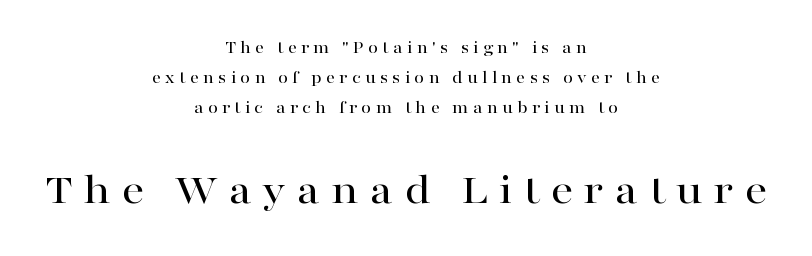
The glyphs in this specimen are seriffed. The lines sit at an ordinary, default distance from one another. Each line is balanced around a shared central axis. These lines are rendered in a variable-pitch font.
